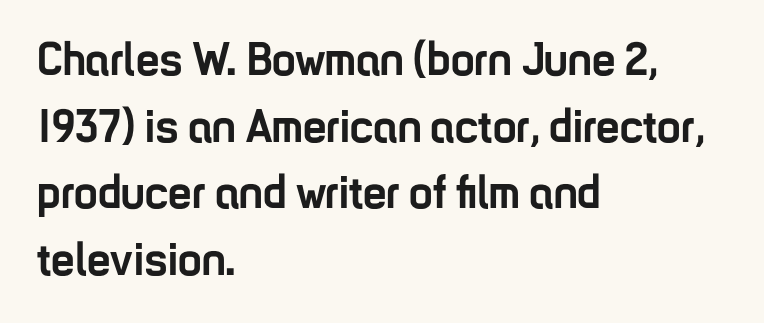
The image shows 47 px semibold, condensed sans-serif type, upright; set left-aligned, normal line spacing (1.42x), normal letter spacing, not underlined; low stroke contrast and a medium x-height.
